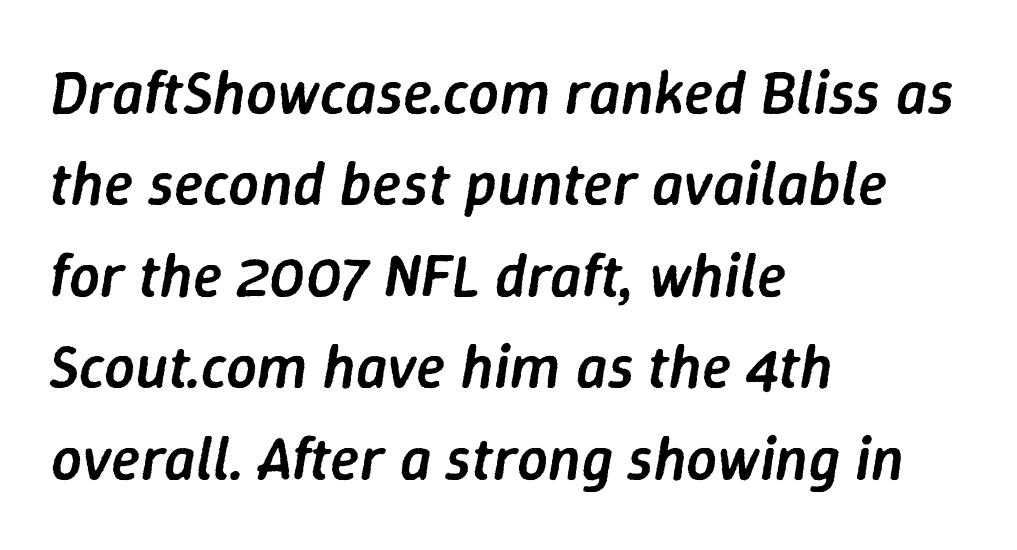
Q: Is the text bold? A: Semi-bold.
Q: Is the text italic (slanted)? A: Yes, it leans right by about 9 degrees.
Q: Is the text underlined? A: No.
Q: How is the paragraph aligned? A: Left-aligned.
Q: Is the spacing between letters normal or unusually wide? A: Normal.
Q: Is the spacing between lines tight, normal or loose? A: Normal.
Q: Width (condensed, normal, or wide)? A: Normal.
Q: Stroke contrast? A: Low.
Q: x-height? A: Medium.
Q: Monospaced? A: No.
